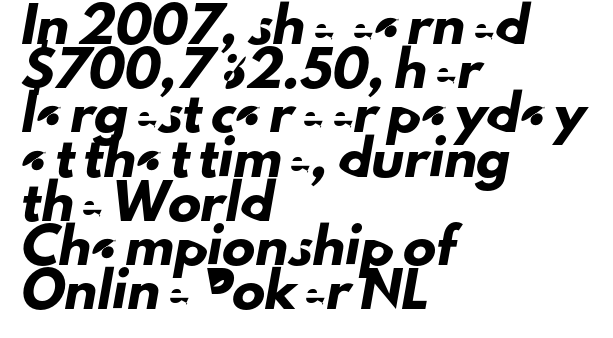
Q: Is the typeface a serif or a sans-serif typeface? A: Sans-serif.
Q: Is the text underlined? A: No.
Q: How is the paragraph aligned? A: Left-aligned.
Q: Is the spacing between letters normal or unusually wide? A: Normal.
Q: Is the spacing between lines tight, normal or loose? A: Normal.
Q: Width (condensed, normal, or wide)? A: Normal.
Q: Stroke contrast? A: Low.
Q: x-height? A: Small.
Q: Monospaced? A: No.
